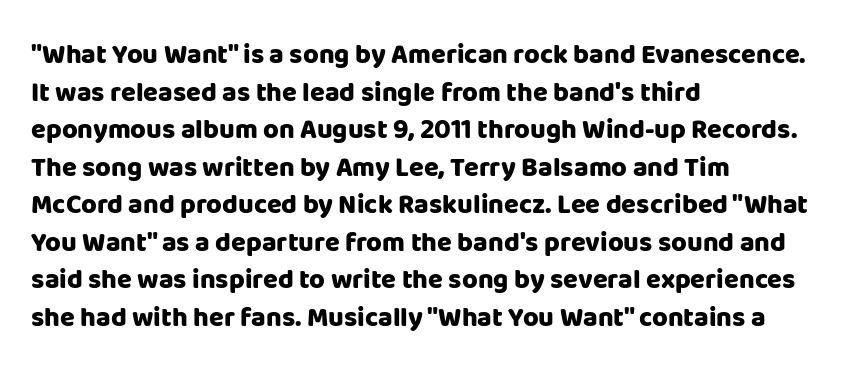
Its strokes are broad and dark, the hallmark of bold type. The letterforms sit shoulder to shoulder at normal distance. Horizontal alignment here is leftward, the default for most running prose. Each new line begins a customary step beneath the previous one. Has an underline been added? It has not. Characters remain perfectly vertical along every line.
